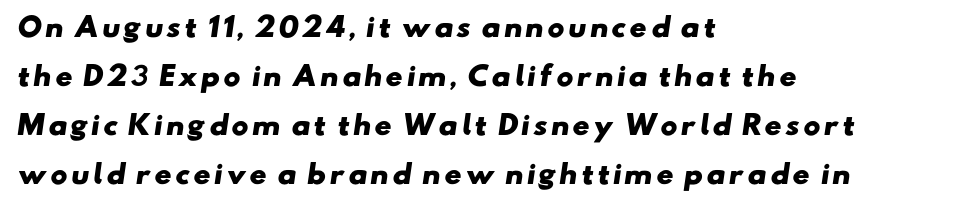
{"bold": "yes", "underline": "no", "align": "left", "line_spacing_ratio": 1.88, "glyph_px": 26}
